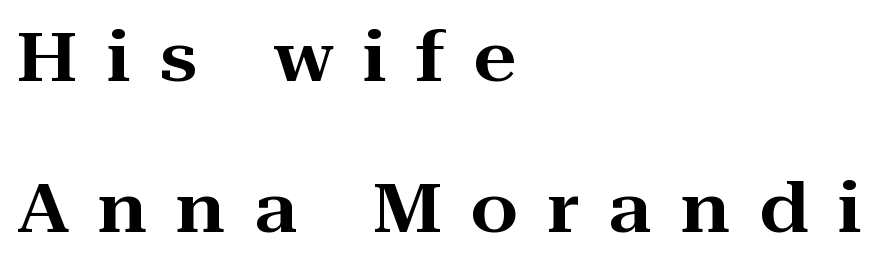
The image shows 68 px wide serif type, upright; set left-aligned, loose line spacing (2.22x), unusually wide letter spacing (+0.43 em), not underlined; high stroke contrast and a medium x-height.
